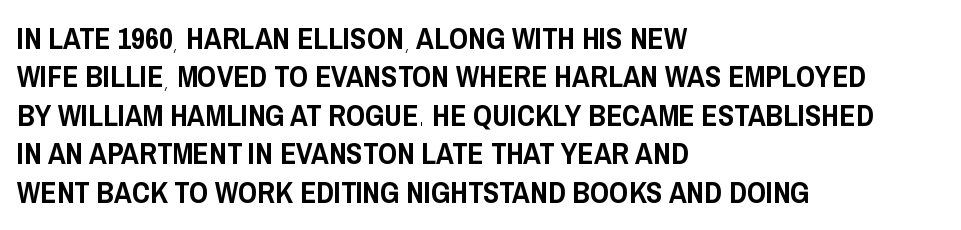
Q: Is the text italic (slanted)? A: No, it is upright.
Q: Is the typeface a serif or a sans-serif typeface? A: Sans-serif.
Q: Is the text underlined? A: No.
Q: How is the paragraph aligned? A: Left-aligned.
Q: Is the spacing between letters normal or unusually wide? A: Normal.
Q: Is the spacing between lines tight, normal or loose? A: Normal.
Q: Width (condensed, normal, or wide)? A: Condensed.
Q: Stroke contrast? A: Low.
Q: x-height? A: Large.
Q: Monospaced? A: No.
